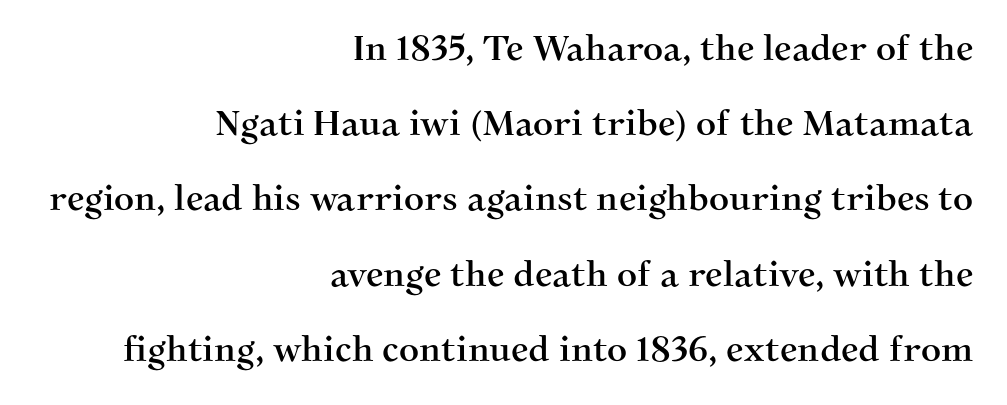
{"serif": "yes", "italic": "no", "width": "normal", "stroke_contrast": "medium", "x_height": "medium", "monospaced": "no", "underline": "no", "align": "right", "line_spacing": "loose", "line_spacing_ratio": 2.15, "letter_spacing": "normal", "letter_spacing_em": 0.0, "glyph_px": 35}
